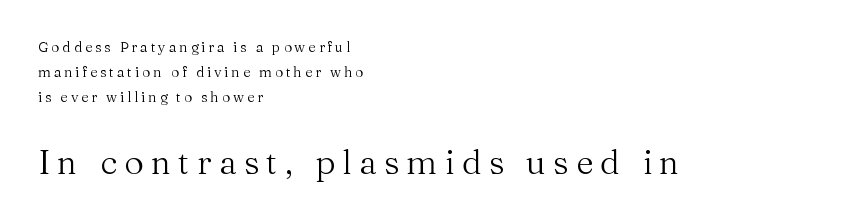
Q: Is the text bold? A: No.
Q: Is the text italic (slanted)? A: No, it is upright.
Q: Is the typeface a serif or a sans-serif typeface? A: Serif.
Q: Is the text underlined? A: No.
Q: How is the paragraph aligned? A: Left-aligned.
Q: Is the spacing between letters normal or unusually wide? A: Unusually wide.
Q: Which block of text is set in a larger size, the first (top) or the second (bottom)? A: The second (bottom) one.
Q: Width (condensed, normal, or wide)? A: Normal.
Q: Stroke contrast? A: Medium.
Q: x-height? A: Medium.
Q: Monospaced? A: No.
